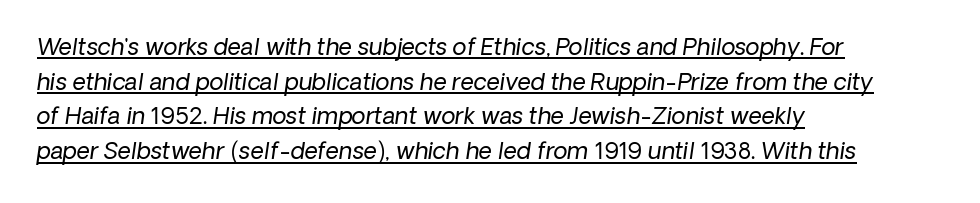
Compared with a typical body face, this is equally light or lighter still. Does the leading feel generous? No, just average. What decoration does the sample have? An underline. Compared with a centered layout, this one pins lines to the left instead. You could call the tracking neutral — neither tight nor loose.
